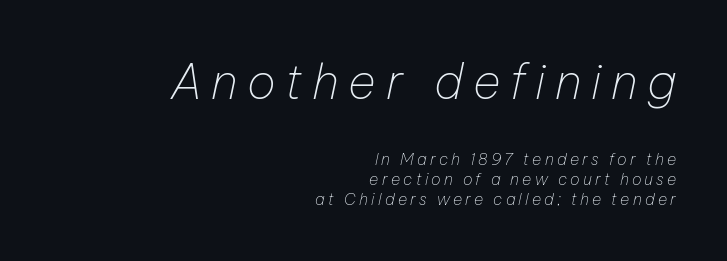
The image shows 48 px thin type, italic (leaning right); set right-aligned, line spacing 1.24x, unusually wide letter spacing (+0.2 em), not underlined; the first (top) block is 3.0x larger; low stroke contrast and a medium x-height.
